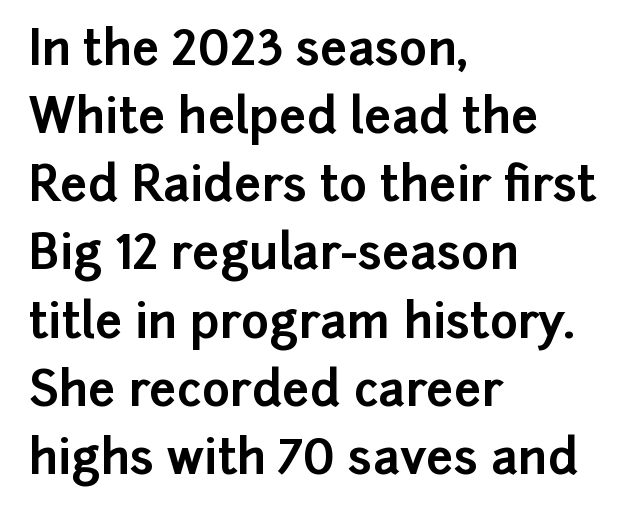
The image shows 48 px bold sans-serif type, upright; set left-aligned, normal line spacing (1.42x), normal letter spacing, not underlined; low stroke contrast and a medium x-height.
